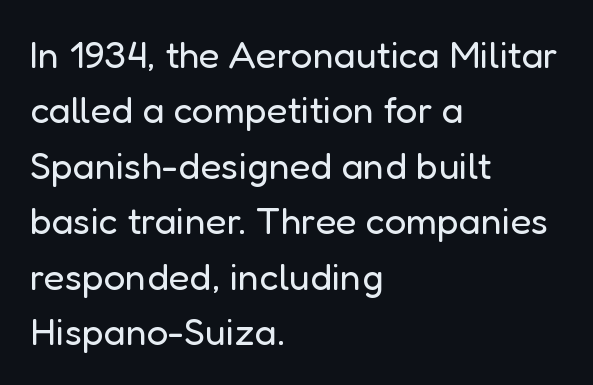
Q: Is the text bold? A: No.
Q: Is the text italic (slanted)? A: No, it is upright.
Q: Is the typeface a serif or a sans-serif typeface? A: Sans-serif.
Q: Is the text underlined? A: No.
Q: How is the paragraph aligned? A: Left-aligned.
Q: Is the spacing between letters normal or unusually wide? A: Normal.
Q: Is the spacing between lines tight, normal or loose? A: Normal.
Q: Width (condensed, normal, or wide)? A: Normal.
Q: Stroke contrast? A: Low.
Q: x-height? A: Medium.
Q: Monospaced? A: No.
